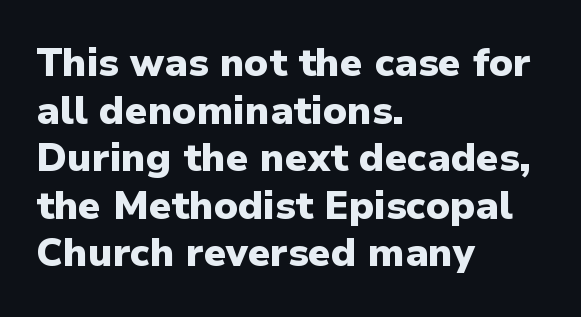
Q: Is the text bold? A: Yes.
Q: Is the text italic (slanted)? A: No, it is upright.
Q: Is the typeface a serif or a sans-serif typeface? A: Sans-serif.
Q: Is the text underlined? A: No.
Q: How is the paragraph aligned? A: Left-aligned.
Q: Is the spacing between letters normal or unusually wide? A: Normal.
Q: Width (condensed, normal, or wide)? A: Normal.
Q: Stroke contrast? A: Low.
Q: x-height? A: Medium.
Q: Monospaced? A: No.
